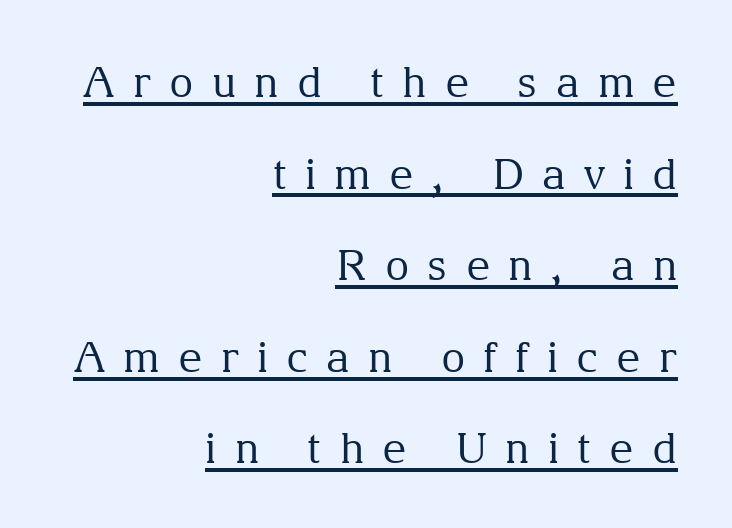
{"serif": "yes", "italic": "no", "bold": "no", "weight": "regular", "width": "normal", "stroke_contrast": "medium", "x_height": "medium", "monospaced": "no", "underline": "yes", "align": "right", "line_spacing": "loose", "line_spacing_ratio": 2.18, "letter_spacing": "wide", "letter_spacing_em": 0.43, "glyph_px": 42}
